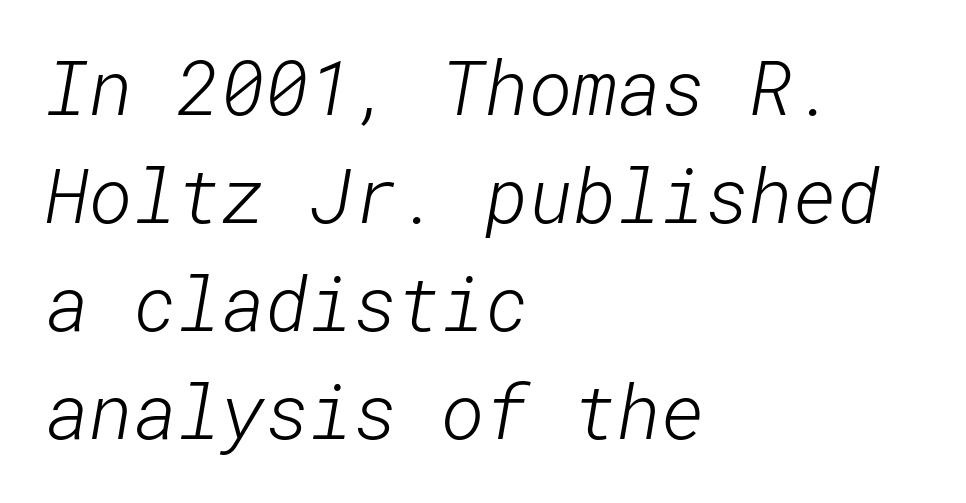
Is this a sans? Yes — the strokes have no serifs. The compositor pushed each line to the left boundary. Unbolded letterforms with no extra heft. The tracking reads as untouched default to a designer's eye. The words here are not underlined.
